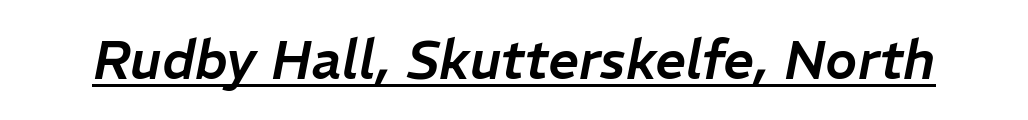
{"italic": "yes", "lean": "right", "slant_degrees": 11, "width": "normal", "stroke_contrast": "low", "x_height": "medium", "monospaced": "no", "underline": "yes", "letter_spacing": "normal", "letter_spacing_em": 0.0, "glyph_px": 54}
